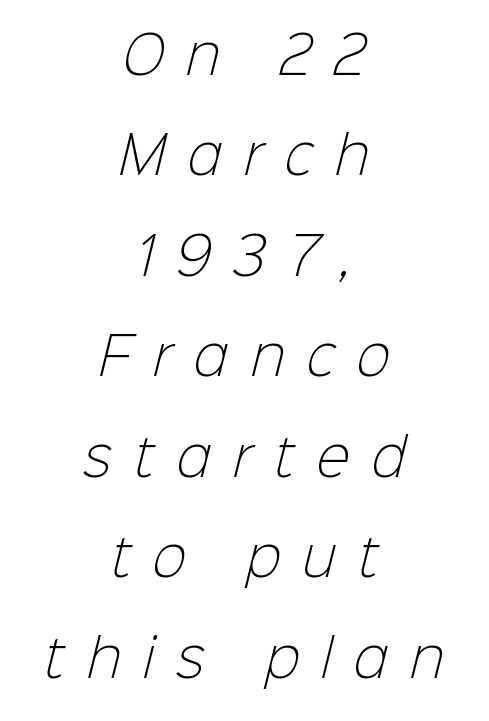
{"serif": "no", "bold": "no", "weight": "light", "width": "normal", "stroke_contrast": "low", "x_height": "medium", "monospaced": "no", "underline": "no", "align": "center", "line_spacing": "loose", "line_spacing_ratio": 1.97, "letter_spacing": "wide", "letter_spacing_em": 0.43, "glyph_px": 51}
